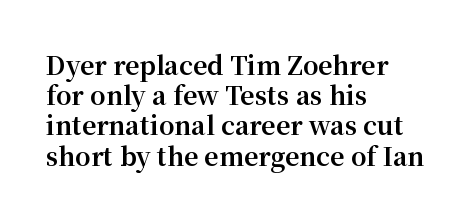
{"italic": "no", "bold": "yes", "underline": "no", "align": "left", "line_spacing_ratio": 1.21, "letter_spacing": "normal", "letter_spacing_em": 0.0, "glyph_px": 25}
